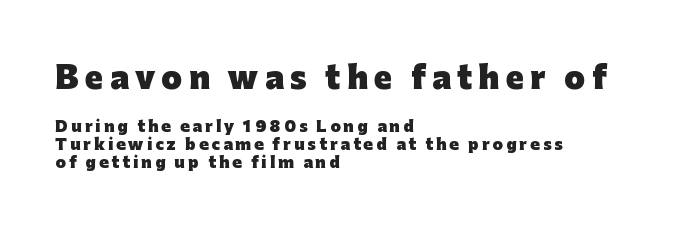
The image shows 30 px heavy sans-serif type, upright; set left-aligned, line spacing 1.2x, unusually wide letter spacing (+0.21 em), not underlined; the first (top) block is 2.0x larger; low stroke contrast and a medium x-height.
